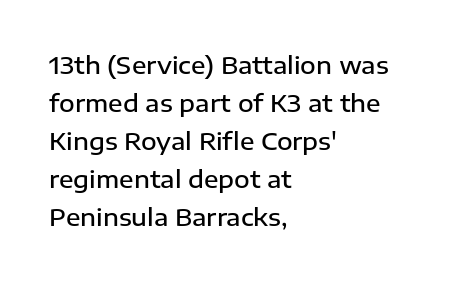
Type without underlining. The rendering keeps characters at their native spacing. It's the straight-up-and-down kind of type. Honestly, the row spacing looks completely unremarkable. One-word summary of the alignment: left. Semibold letterforms, between regular and bold.
